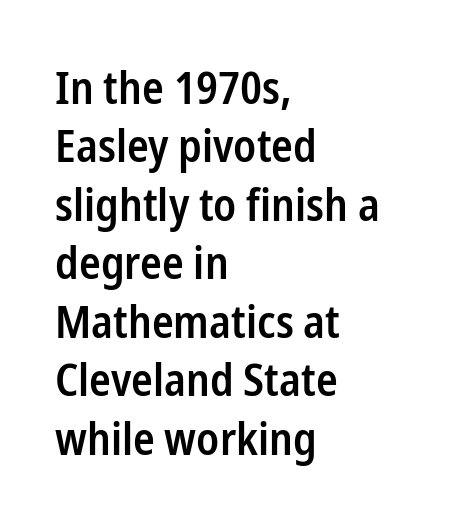
Q: Is the text bold? A: Semi-bold.
Q: Is the text italic (slanted)? A: No, it is upright.
Q: Is the typeface a serif or a sans-serif typeface? A: Sans-serif.
Q: Is the text underlined? A: No.
Q: How is the paragraph aligned? A: Left-aligned.
Q: Is the spacing between letters normal or unusually wide? A: Normal.
Q: Is the spacing between lines tight, normal or loose? A: Normal.
Q: Width (condensed, normal, or wide)? A: Condensed.
Q: Stroke contrast? A: Low.
Q: x-height? A: Medium.
Q: Monospaced? A: No.
